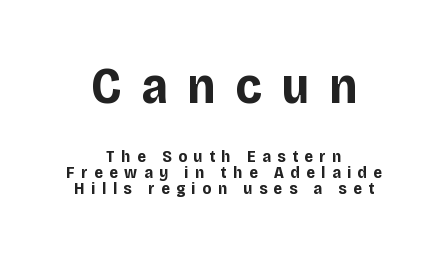
Q: Is the text bold? A: Yes.
Q: Is the text italic (slanted)? A: No, it is upright.
Q: Is the typeface a serif or a sans-serif typeface? A: Sans-serif.
Q: Is the text underlined? A: No.
Q: How is the paragraph aligned? A: Centered.
Q: Is the spacing between letters normal or unusually wide? A: Unusually wide.
Q: Is the spacing between lines tight, normal or loose? A: Tight.
Q: Which block of text is set in a larger size, the first (top) or the second (bottom)? A: The first (top) one.
Q: Width (condensed, normal, or wide)? A: Normal.
Q: Stroke contrast? A: Low.
Q: x-height? A: Large.
Q: Monospaced? A: No.
